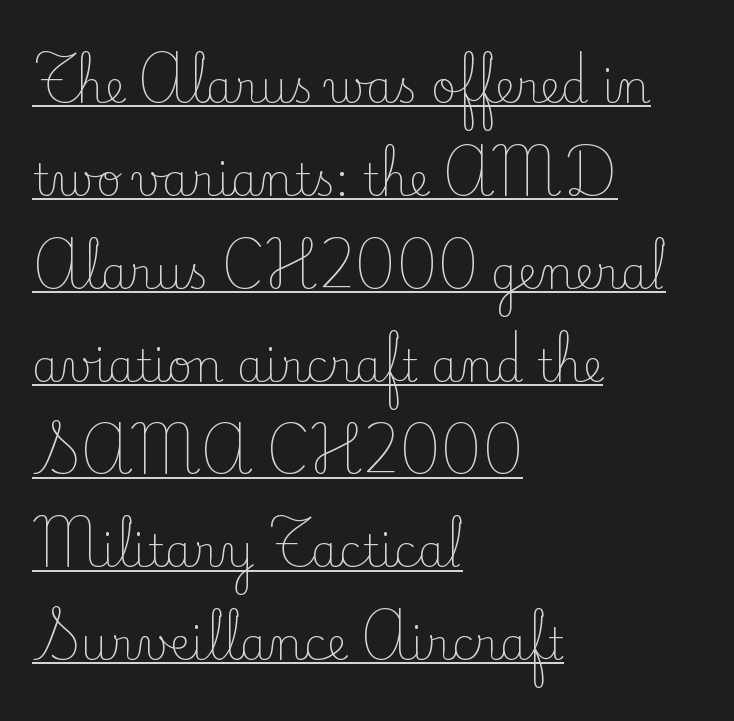
The image shows 44 px light serif type, upright; set left-aligned, loose line spacing (2.11x), normal letter spacing, underlined; low stroke contrast and a small x-height.
